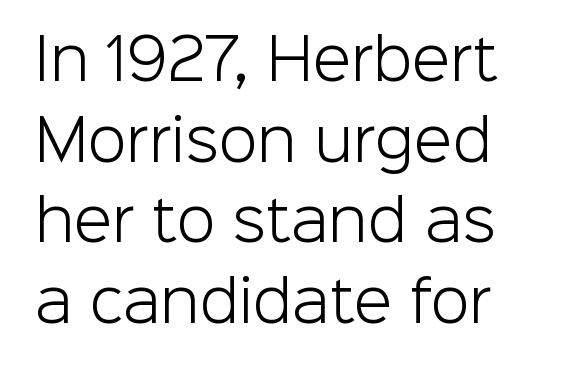
Q: Is the text bold? A: No.
Q: Is the text italic (slanted)? A: No, it is upright.
Q: Is the typeface a serif or a sans-serif typeface? A: Sans-serif.
Q: Is the text underlined? A: No.
Q: Is the spacing between letters normal or unusually wide? A: Normal.
Q: Is the spacing between lines tight, normal or loose? A: Normal.
Q: Width (condensed, normal, or wide)? A: Normal.
Q: Stroke contrast? A: Low.
Q: x-height? A: Medium.
Q: Monospaced? A: No.
